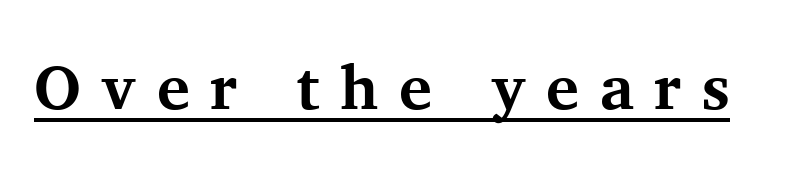
Q: Is the text bold? A: Yes.
Q: Is the text italic (slanted)? A: No, it is upright.
Q: Is the typeface a serif or a sans-serif typeface? A: Serif.
Q: Is the text underlined? A: Yes.
Q: Is the spacing between letters normal or unusually wide? A: Unusually wide.
Q: Width (condensed, normal, or wide)? A: Normal.
Q: Stroke contrast? A: Medium.
Q: x-height? A: Medium.
Q: Monospaced? A: No.
